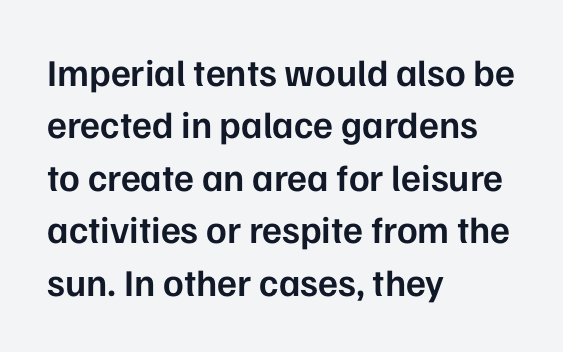
Alignment: flush left. Regarding leading, the lines here are spaced in the standard way. Spacing verdict: proportional, widths tailored to each character. Has an underline been added? It has not. A sans-serif font was chosen for this passage. Posture: straight, roman, zero tilt.
